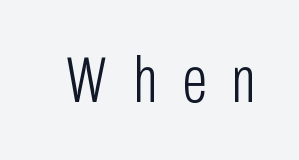
{"serif": "no", "italic": "no", "bold": "no", "weight": "light", "width": "condensed", "stroke_contrast": "low", "x_height": "medium", "monospaced": "no", "underline": "no", "letter_spacing": "wide", "letter_spacing_em": 0.39, "glyph_px": 65}
